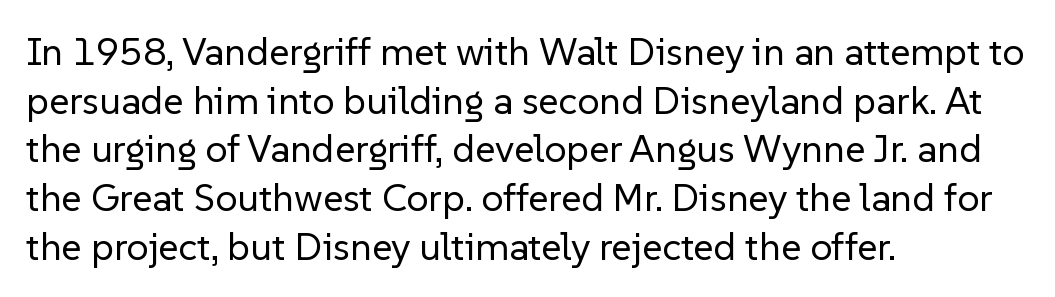
Each letter keeps its own natural width here, so spacing adapts to shape. Where is the straight margin? On the left. If you drew a line through each stem, it would be perfectly vertical. In terms of letterspacing, this is plain default setting. Bare-footed words on every line.
